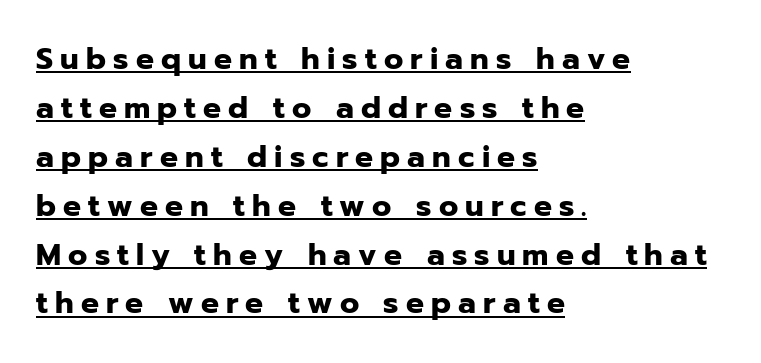
Q: Is the text bold? A: Yes.
Q: Is the text italic (slanted)? A: No, it is upright.
Q: Is the typeface a serif or a sans-serif typeface? A: Sans-serif.
Q: Is the text underlined? A: Yes.
Q: How is the paragraph aligned? A: Left-aligned.
Q: Is the spacing between letters normal or unusually wide? A: Unusually wide.
Q: Is the spacing between lines tight, normal or loose? A: Normal.
Q: Width (condensed, normal, or wide)? A: Normal.
Q: Stroke contrast? A: Low.
Q: x-height? A: Medium.
Q: Monospaced? A: No.
